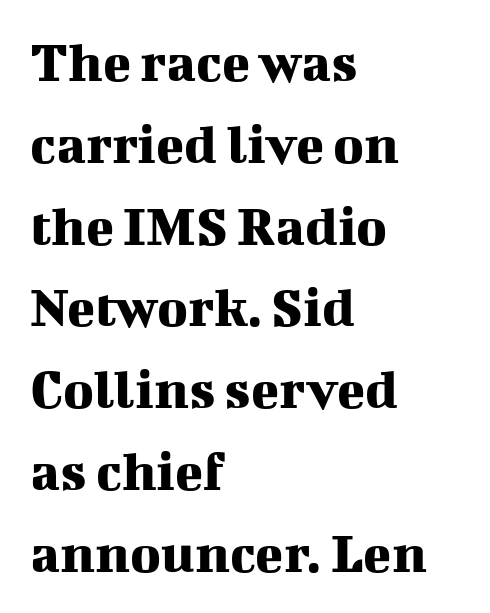
The image shows 58 px serif type, upright; set left-aligned, normal line spacing (1.41x), normal letter spacing, not underlined; medium stroke contrast and a medium x-height.
